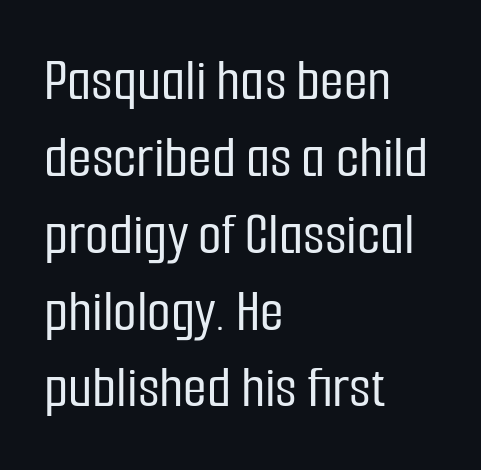
Q: Is the text italic (slanted)? A: No, it is upright.
Q: Is the typeface a serif or a sans-serif typeface? A: Sans-serif.
Q: Is the text underlined? A: No.
Q: How is the paragraph aligned? A: Left-aligned.
Q: Is the spacing between letters normal or unusually wide? A: Normal.
Q: Is the spacing between lines tight, normal or loose? A: Normal.
Q: Width (condensed, normal, or wide)? A: Condensed.
Q: Stroke contrast? A: Low.
Q: x-height? A: Medium.
Q: Monospaced? A: No.
